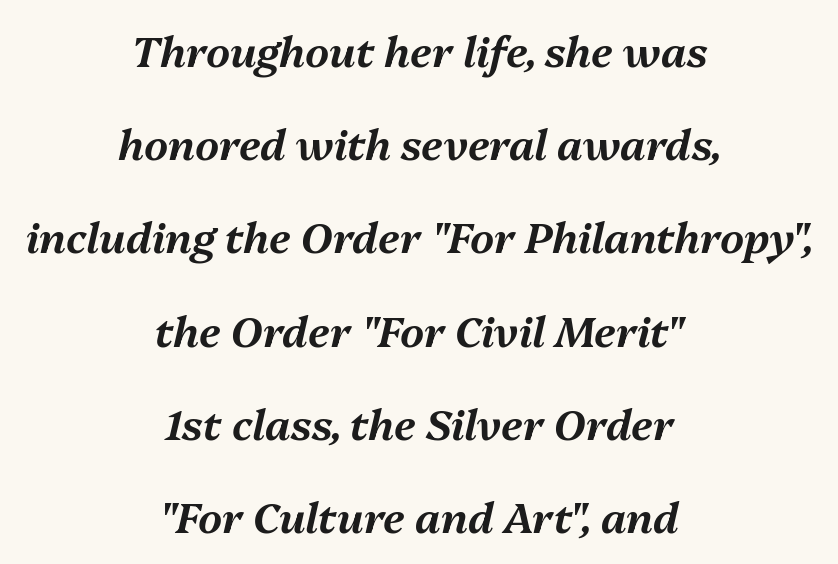
The image shows 42 px text type, italic (leaning right); set centered, loose line spacing (2.22x), normal letter spacing, not underlined; medium stroke contrast and a medium x-height.
